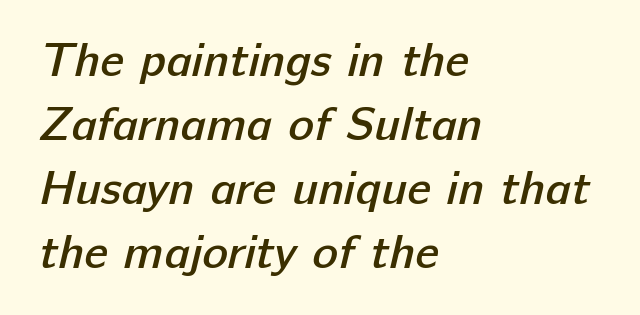
Horizontally, the lines are justified to the leading edge only. The letters sit at their default tracking, neither squeezed nor spread. Stems and bowls a touch heavier than normal — semibold. The gap between lines stays unmarked. Normally led — the rows are evenly, conventionally spaced.
